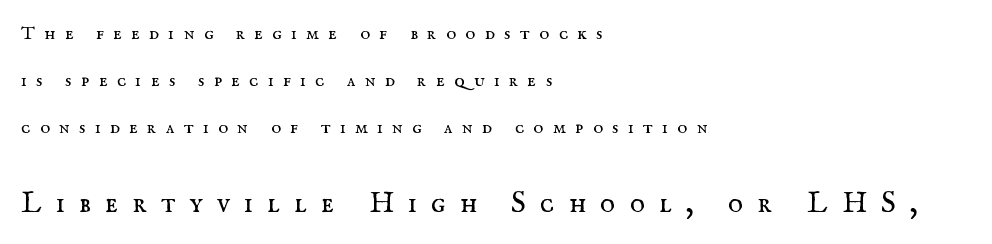
The letters in the lower block stand taller than those in the block above. Font category for this specimen: serif. It's the straight-up-and-down kind of type. The leading is generous, giving the passage an open texture.
